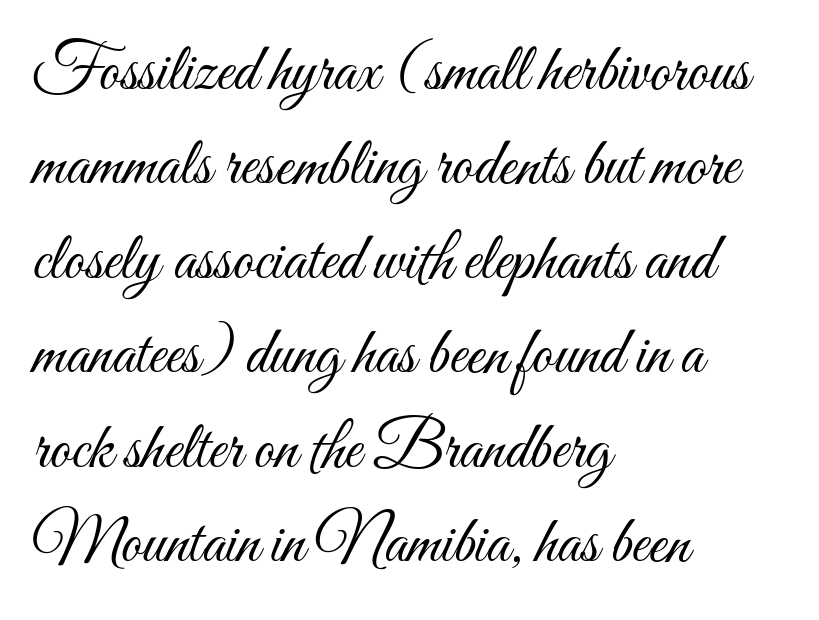
Horizontal bands of white between lines are of average thickness. Is the letter spacing exaggerated? No — it looks like the ordinary default. Ink coverage per letter is moderate at most. These lines are rendered in a variable-pitch font.
